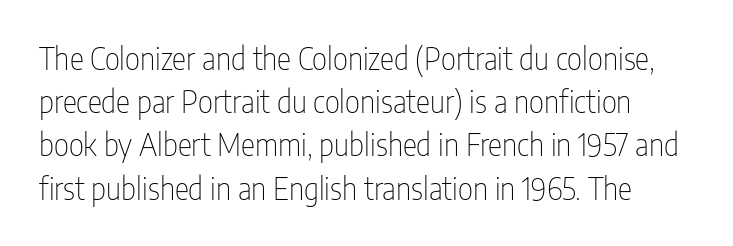
{"serif": "no", "italic": "no", "bold": "no", "weight": "thin", "width": "condensed", "stroke_contrast": "low", "x_height": "medium", "monospaced": "no", "underline": "no", "line_spacing": "normal", "line_spacing_ratio": 1.44, "letter_spacing": "normal", "letter_spacing_em": 0.0, "glyph_px": 30}
